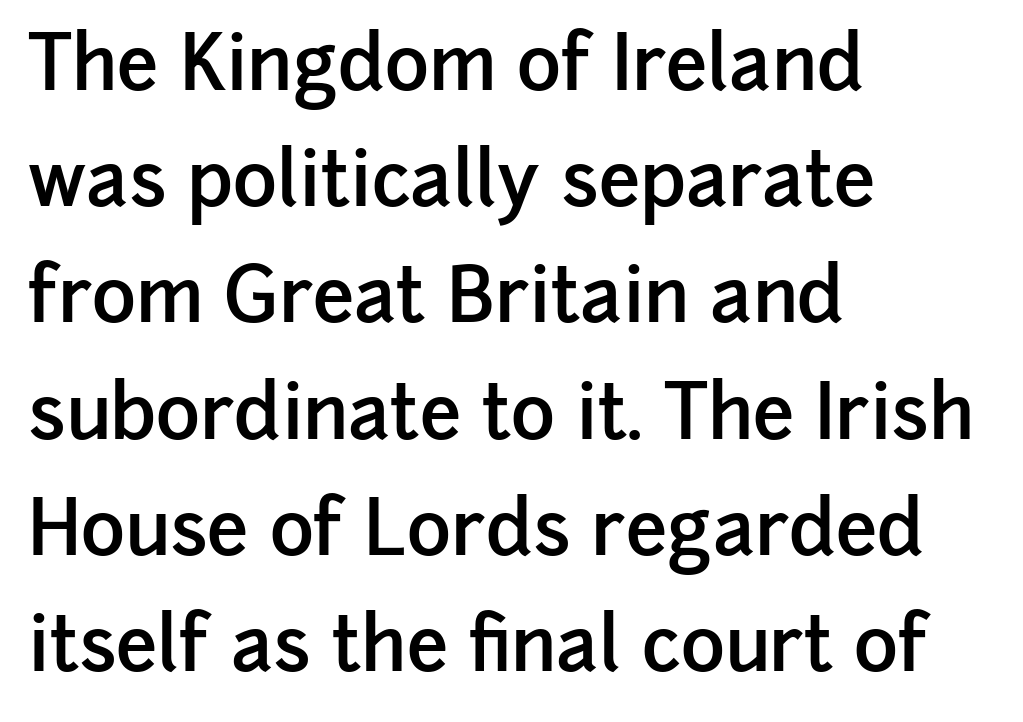
The type family on display is of the sans-serif kind. The characters look somewhat weighty, a semibold short of true bold. Vertically, the passage feels balanced, rows spaced as you'd expect. Is the block centered? No — it sits flush against the left margin. The letters advance in unequal steps, a hallmark of proportional type. You could call the tracking neutral — neither tight nor loose.
